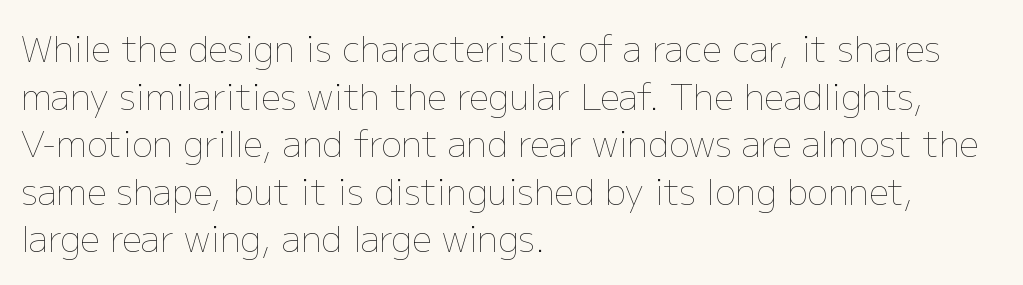
In terms of posture, this sample is upright. Compared with typical body copy, the letter spacing here is the same. Counters stay open thanks to moderate or lighter strokes. Looks like regular typesetting: each glyph gets only the width it needs. Reading down the block, your eye returns to a fixed left position each line. Honestly, there is no underline to notice here at all.
